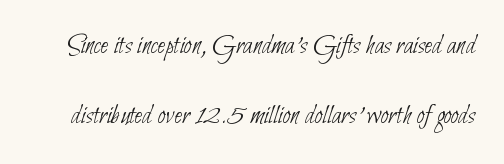
{"serif": "no", "bold": "no", "weight": "thin", "width": "condensed", "stroke_contrast": "low", "x_height": "small", "monospaced": "no", "underline": "no", "line_spacing": "loose", "line_spacing_ratio": 2.49, "letter_spacing": "normal", "letter_spacing_em": 0.0, "glyph_px": 28}
